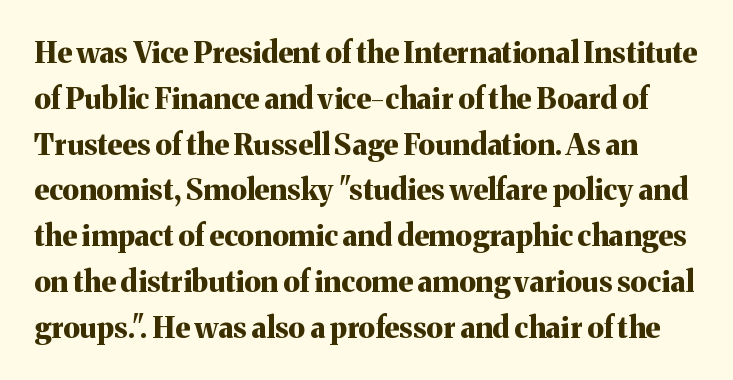
Q: Is the text bold? A: Yes.
Q: Is the text italic (slanted)? A: No, it is upright.
Q: Is the typeface a serif or a sans-serif typeface? A: Serif.
Q: Is the text underlined? A: No.
Q: Is the spacing between letters normal or unusually wide? A: Normal.
Q: Is the spacing between lines tight, normal or loose? A: Normal.
Q: Width (condensed, normal, or wide)? A: Normal.
Q: Stroke contrast? A: Medium.
Q: x-height? A: Medium.
Q: Monospaced? A: No.
